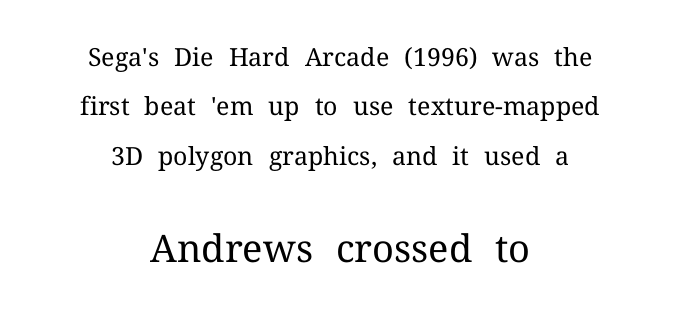
These lines are rendered in a variable-pitch font. This is the regular roman posture of the typeface. Layout note: lines centered. This rendering employs a face with finishing strokes, i.e., a serif.
